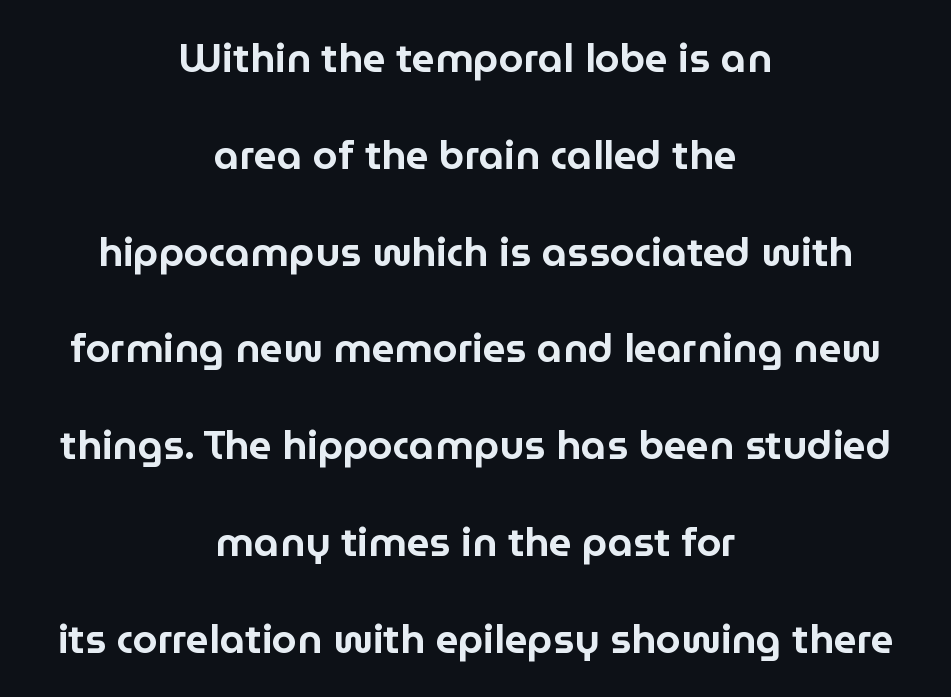
Q: Is the text italic (slanted)? A: No, it is upright.
Q: Is the typeface a serif or a sans-serif typeface? A: Sans-serif.
Q: Is the text underlined? A: No.
Q: How is the paragraph aligned? A: Centered.
Q: Is the spacing between letters normal or unusually wide? A: Normal.
Q: Is the spacing between lines tight, normal or loose? A: Loose.
Q: Width (condensed, normal, or wide)? A: Normal.
Q: Stroke contrast? A: Low.
Q: x-height? A: Medium.
Q: Monospaced? A: No.
